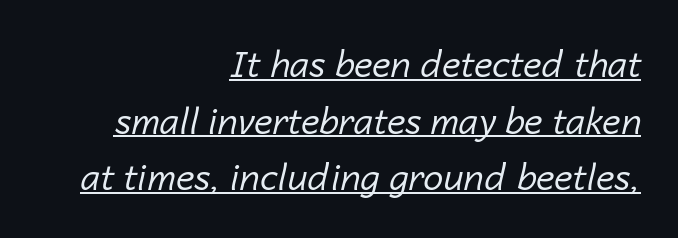
{"italic": "yes", "lean": "right", "slant_degrees": 14, "bold": "no", "weight": "regular", "width": "normal", "stroke_contrast": "low", "x_height": "medium", "monospaced": "no", "underline": "yes", "align": "right", "line_spacing": "normal", "line_spacing_ratio": 1.57, "letter_spacing": "normal", "letter_spacing_em": 0.0, "glyph_px": 36}
